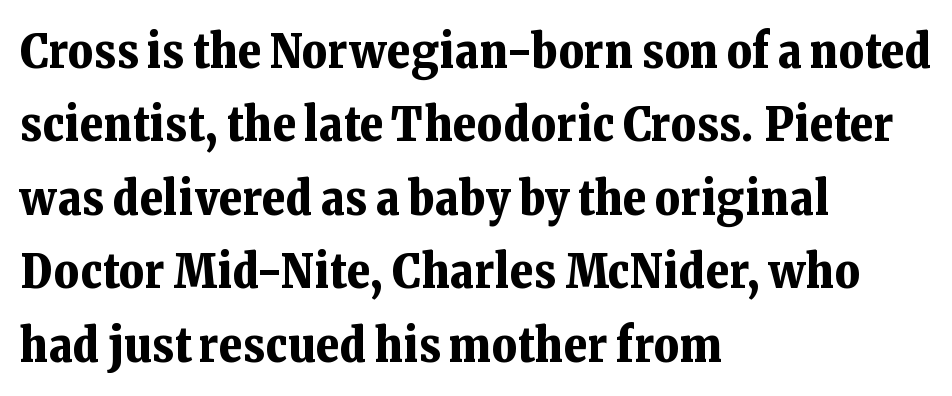
{"serif": "yes", "italic": "no", "bold": "yes", "weight": "bold", "width": "normal", "stroke_contrast": "low", "x_height": "medium", "monospaced": "no", "underline": "no", "align": "left", "line_spacing": "normal", "line_spacing_ratio": 1.53, "letter_spacing": "normal", "letter_spacing_em": 0.0, "glyph_px": 48}
